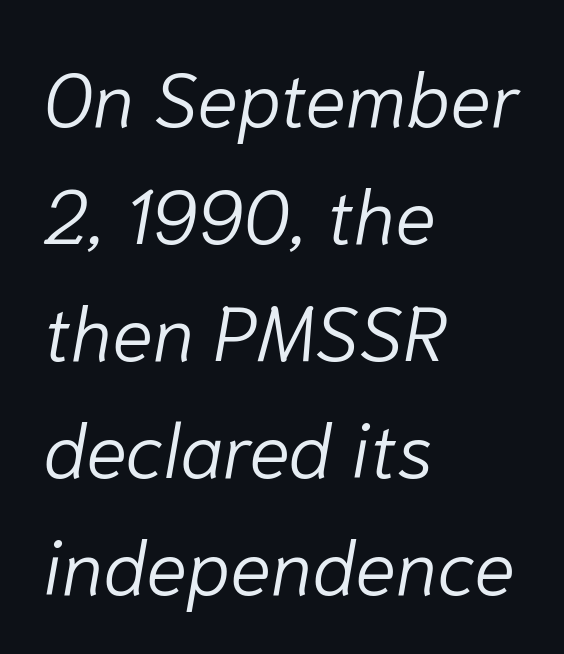
Q: Is the text bold? A: No.
Q: Is the text italic (slanted)? A: Yes, it leans right by about 10 degrees.
Q: Is the text underlined? A: No.
Q: How is the paragraph aligned? A: Left-aligned.
Q: Is the spacing between letters normal or unusually wide? A: Normal.
Q: Is the spacing between lines tight, normal or loose? A: Normal.
Q: Width (condensed, normal, or wide)? A: Normal.
Q: Stroke contrast? A: Low.
Q: x-height? A: Medium.
Q: Monospaced? A: No.
